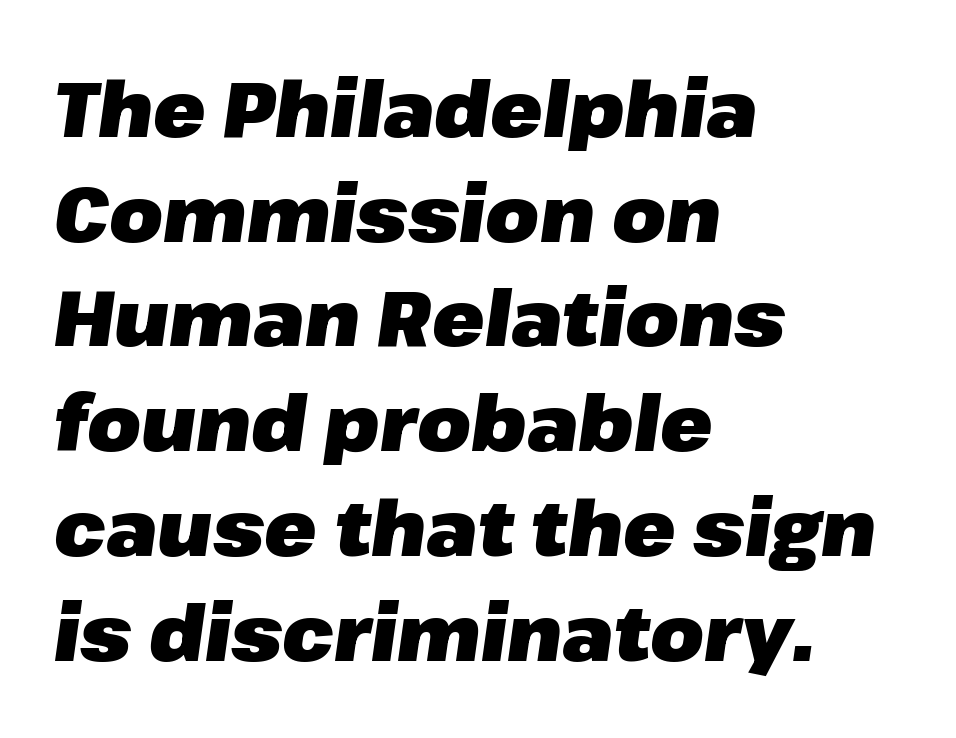
The area under the type is left untouched. Inter-character spacing is left at the font's built-in metrics. Line spacing here is normal. Yep, that's italic — everything's leaning.
